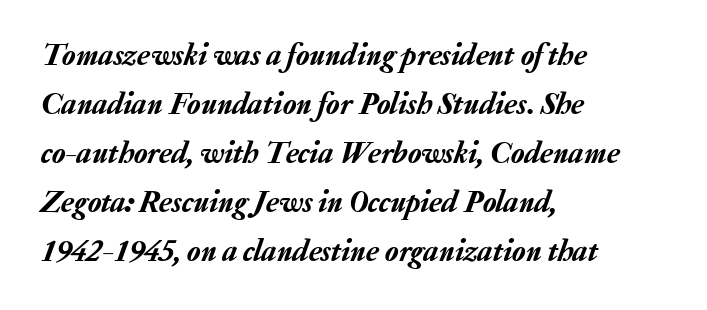
{"italic": "yes", "lean": "right", "slant_degrees": 20, "width": "normal", "stroke_contrast": "low", "x_height": "medium", "monospaced": "no", "underline": "no", "align": "left", "line_spacing": "normal", "line_spacing_ratio": 1.58, "letter_spacing": "normal", "letter_spacing_em": 0.0, "glyph_px": 31}
